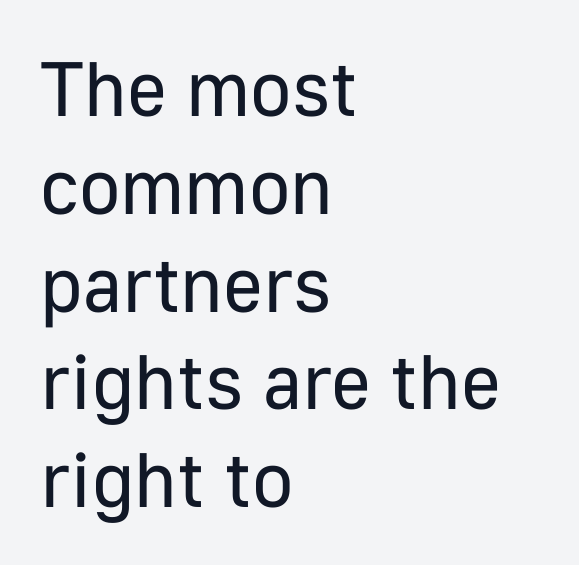
Q: Is the text bold? A: No.
Q: Is the text italic (slanted)? A: No, it is upright.
Q: Is the typeface a serif or a sans-serif typeface? A: Sans-serif.
Q: Is the text underlined? A: No.
Q: How is the paragraph aligned? A: Left-aligned.
Q: Is the spacing between letters normal or unusually wide? A: Normal.
Q: Is the spacing between lines tight, normal or loose? A: Normal.
Q: Width (condensed, normal, or wide)? A: Normal.
Q: Stroke contrast? A: Low.
Q: x-height? A: Medium.
Q: Monospaced? A: No.
